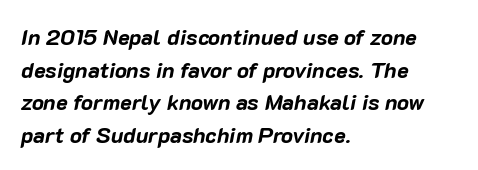
Q: Is the text bold? A: Yes.
Q: Is the text italic (slanted)? A: Yes, it leans right by about 10 degrees.
Q: Is the text underlined? A: No.
Q: How is the paragraph aligned? A: Left-aligned.
Q: Is the spacing between letters normal or unusually wide? A: Normal.
Q: Is the spacing between lines tight, normal or loose? A: Normal.
